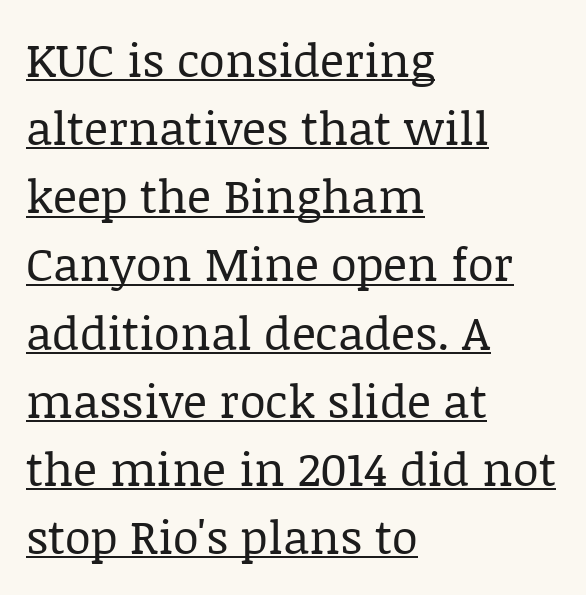
Q: Is the text bold? A: No.
Q: Is the text italic (slanted)? A: No, it is upright.
Q: Is the typeface a serif or a sans-serif typeface? A: Serif.
Q: Is the text underlined? A: Yes.
Q: How is the paragraph aligned? A: Left-aligned.
Q: Is the spacing between letters normal or unusually wide? A: Normal.
Q: Is the spacing between lines tight, normal or loose? A: Normal.
Q: Width (condensed, normal, or wide)? A: Normal.
Q: Stroke contrast? A: Low.
Q: x-height? A: Large.
Q: Monospaced? A: No.
